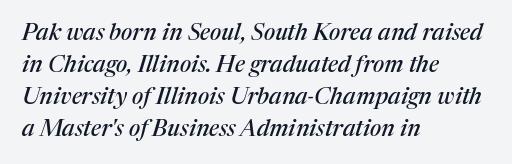
Q: Is the text italic (slanted)? A: Yes, it leans right by about 17 degrees.
Q: Is the text underlined? A: No.
Q: How is the paragraph aligned? A: Left-aligned.
Q: Is the spacing between letters normal or unusually wide? A: Normal.
Q: Is the spacing between lines tight, normal or loose? A: Normal.
